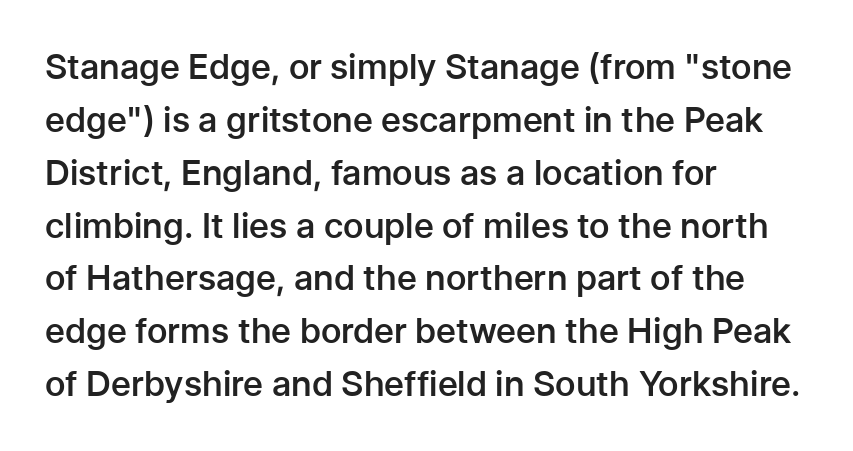
The image shows 35 px semibold sans-serif type, upright; set left-aligned, normal line spacing (1.51x), normal letter spacing, not underlined; low stroke contrast and a medium x-height.
